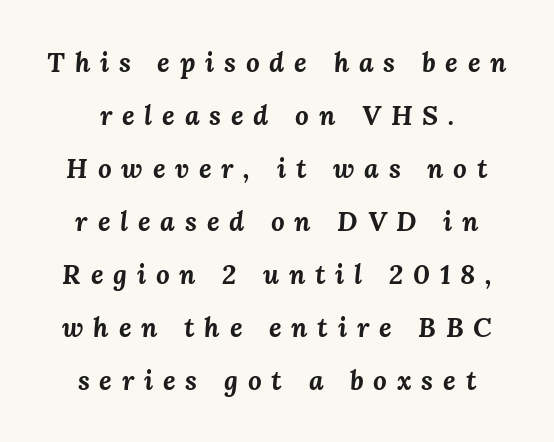
Interline gaps are noticeably wide in this sample. Glance below the letters and you will spot only blank space. In terms of weight, the rendering is a true, heavy bold. Substantial extra tracking has been applied to these lines.
